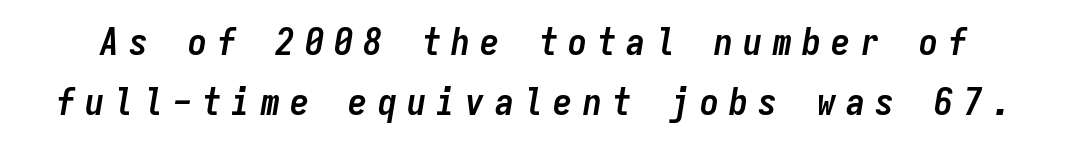
Underlining? Definitely not there. How heavy is the stroke? Heavy — this is a bold. You could count columns in this text — the font is strictly monospaced. Summary of vertical rhythm: regular, with standard interline spacing. Observe the wide spacing: letters keep a clear distance from each other.
